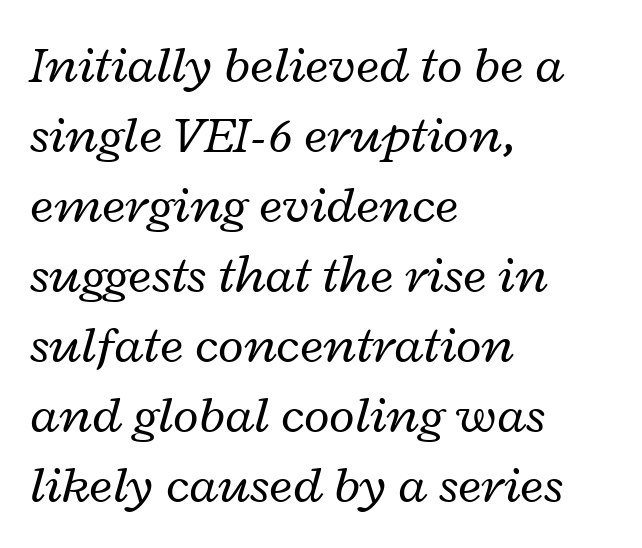
{"italic": "yes", "lean": "right", "slant_degrees": 12, "bold": "no", "weight": "regular", "width": "wide", "stroke_contrast": "low", "x_height": "medium", "monospaced": "no", "underline": "no", "align": "left", "line_spacing": "normal", "line_spacing_ratio": 1.32, "letter_spacing": "normal", "letter_spacing_em": 0.0, "glyph_px": 53}
